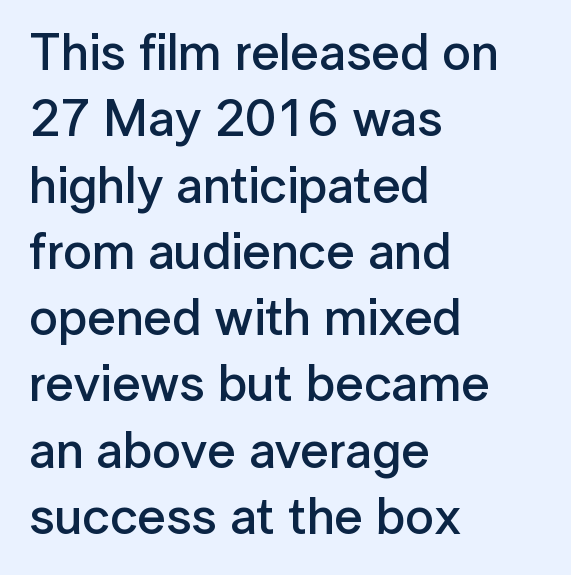
Lines of text with bare space underneath. Characters remain perfectly vertical along every line. Visually the block forms a straight wall on the left and a jagged coastline on the right. In terms of letterform style, serifs are entirely absent.
